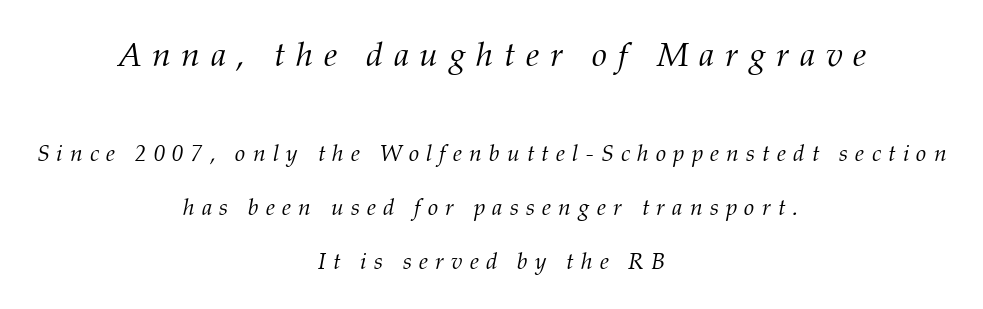
Italic: yes, the glyphs are oblique. Large over small — that's the arrangement of the two blocks here. Observe the wide spacing: letters keep a clear distance from each other. Interline gaps are noticeably wide in this sample. Descender tails drop into unmarked territory.
